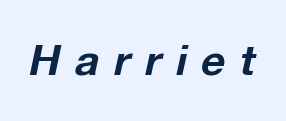
Q: Is the text bold? A: Yes.
Q: Is the text italic (slanted)? A: Yes, it leans right by about 12 degrees.
Q: Is the text underlined? A: No.
Q: Is the spacing between letters normal or unusually wide? A: Unusually wide.
Q: Width (condensed, normal, or wide)? A: Normal.
Q: Stroke contrast? A: Low.
Q: x-height? A: Medium.
Q: Monospaced? A: No.
